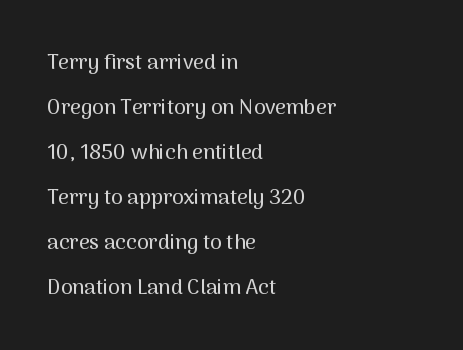
{"italic": "no", "underline": "no", "align": "left", "line_spacing": "loose", "line_spacing_ratio": 2.14, "letter_spacing": "normal", "letter_spacing_em": 0.0, "glyph_px": 21}
